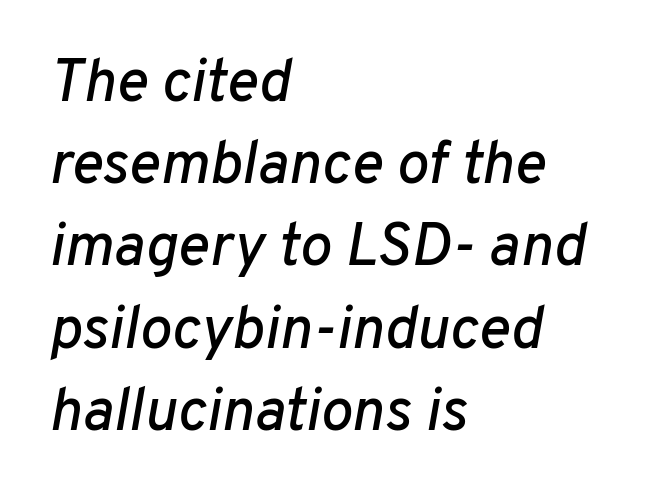
{"italic": "yes", "lean": "right", "slant_degrees": 10, "width": "normal", "stroke_contrast": "low", "x_height": "medium", "monospaced": "no", "underline": "no", "align": "left", "line_spacing": "normal", "line_spacing_ratio": 1.37, "letter_spacing": "normal", "letter_spacing_em": 0.0, "glyph_px": 60}
